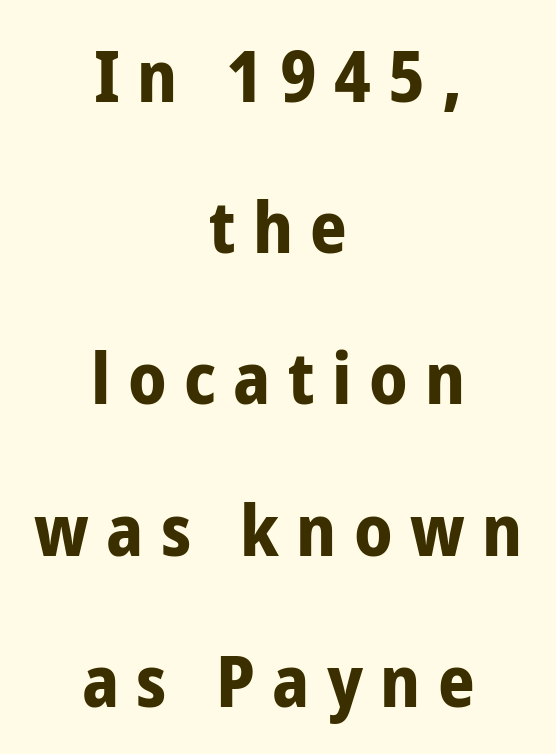
Q: Is the text bold? A: Yes.
Q: Is the text italic (slanted)? A: No, it is upright.
Q: Is the typeface a serif or a sans-serif typeface? A: Sans-serif.
Q: Is the text underlined? A: No.
Q: How is the paragraph aligned? A: Centered.
Q: Is the spacing between letters normal or unusually wide? A: Unusually wide.
Q: Is the spacing between lines tight, normal or loose? A: Loose.
Q: Width (condensed, normal, or wide)? A: Condensed.
Q: Stroke contrast? A: Low.
Q: x-height? A: Medium.
Q: Monospaced? A: No.
